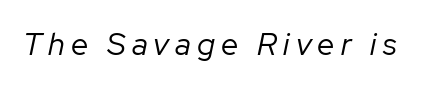
Q: Is the text bold? A: No.
Q: Is the text italic (slanted)? A: Yes, it leans right by about 12 degrees.
Q: Is the text underlined? A: No.
Q: Is the spacing between letters normal or unusually wide? A: Unusually wide.
Q: Width (condensed, normal, or wide)? A: Normal.
Q: Stroke contrast? A: Low.
Q: x-height? A: Medium.
Q: Monospaced? A: No.
